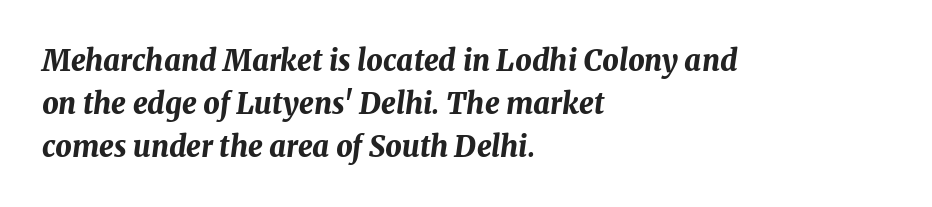
The rendering applies a slant to the glyphs. This sample has the flowing, uneven cadence of proportional lettering. Reading down the block, your eye returns to a fixed left position each line. Heavy-handed strokes throughout: this text is bold. Check the space under the baseline: it is left empty.
